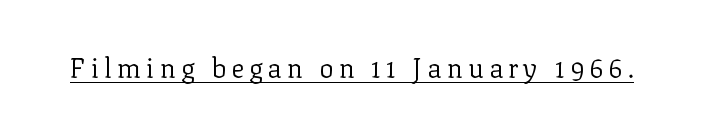
The image shows 27 px text type, upright; set underlined.
